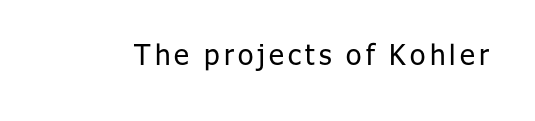
A typesetter would call this proportional, since set widths differ per character. Nope, no serifs anywhere on these letters. Posture: upright roman. The string is rendered with underlining switched off. Stems and bowls with no extra thickness — not bold.
